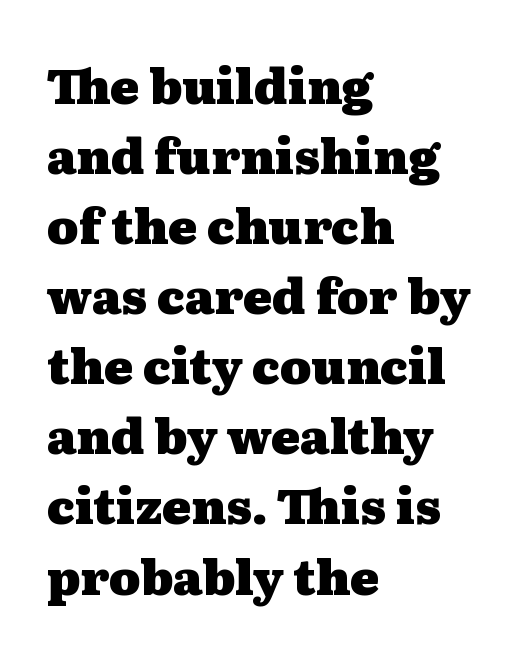
The image shows 48 px heavy, wide serif type, upright; set left-aligned, normal line spacing (1.46x), normal letter spacing, not underlined; medium stroke contrast and a medium x-height.
